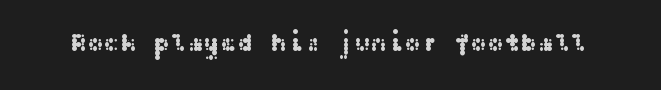
The image shows 25 px text type, upright; set normal letter spacing, not underlined.
